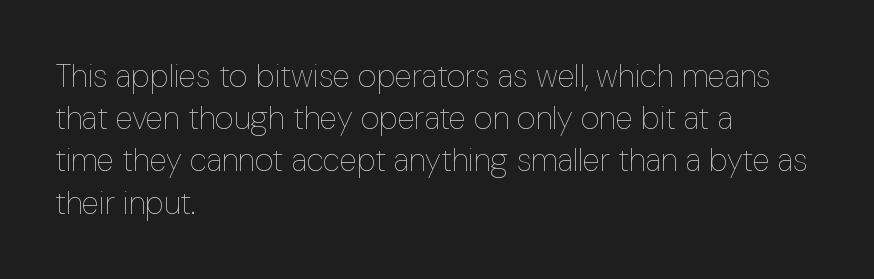
The image shows 32 px thin, condensed type, upright; set left-aligned, normal line spacing (1.32x), normal letter spacing, not underlined; low stroke contrast and a medium x-height.
